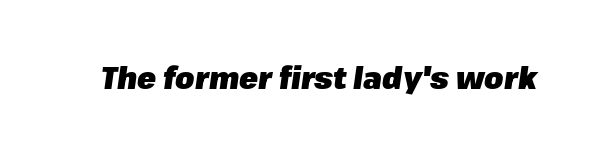
Would a proofreader flag this as italicized? Yes. Think of a printed novel: that variable character pitch is what you see here. Look at the stroke-to-counter ratio: heavy, a bold. Words appear dense and cohesive because spacing is normal. Quick note: underline off.
